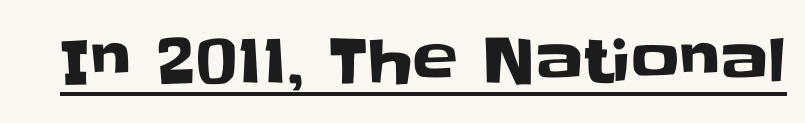
The image shows 60 px sans-serif type, upright; set normal letter spacing, underlined; low stroke contrast and a large x-height.
